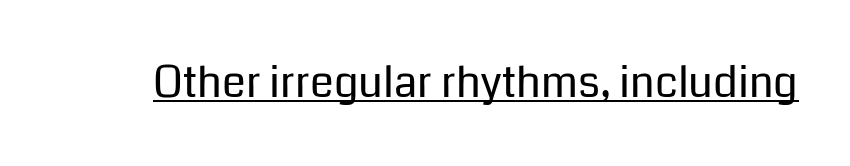
Q: Is the text bold? A: No.
Q: Is the text italic (slanted)? A: No, it is upright.
Q: Is the typeface a serif or a sans-serif typeface? A: Sans-serif.
Q: Is the text underlined? A: Yes.
Q: Is the spacing between letters normal or unusually wide? A: Normal.
Q: Width (condensed, normal, or wide)? A: Normal.
Q: Stroke contrast? A: Low.
Q: x-height? A: Medium.
Q: Monospaced? A: No.
